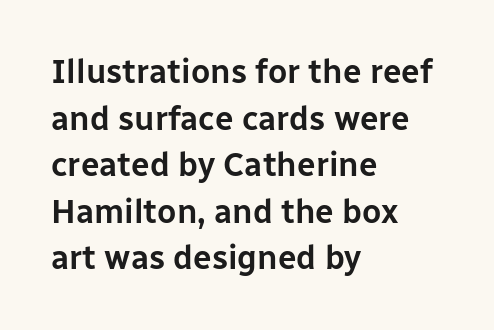
{"serif": "no", "italic": "no", "width": "normal", "stroke_contrast": "low", "x_height": "medium", "monospaced": "no", "underline": "no", "align": "left", "line_spacing": "normal", "line_spacing_ratio": 1.41, "letter_spacing": "normal", "letter_spacing_em": 0.0, "glyph_px": 33}
